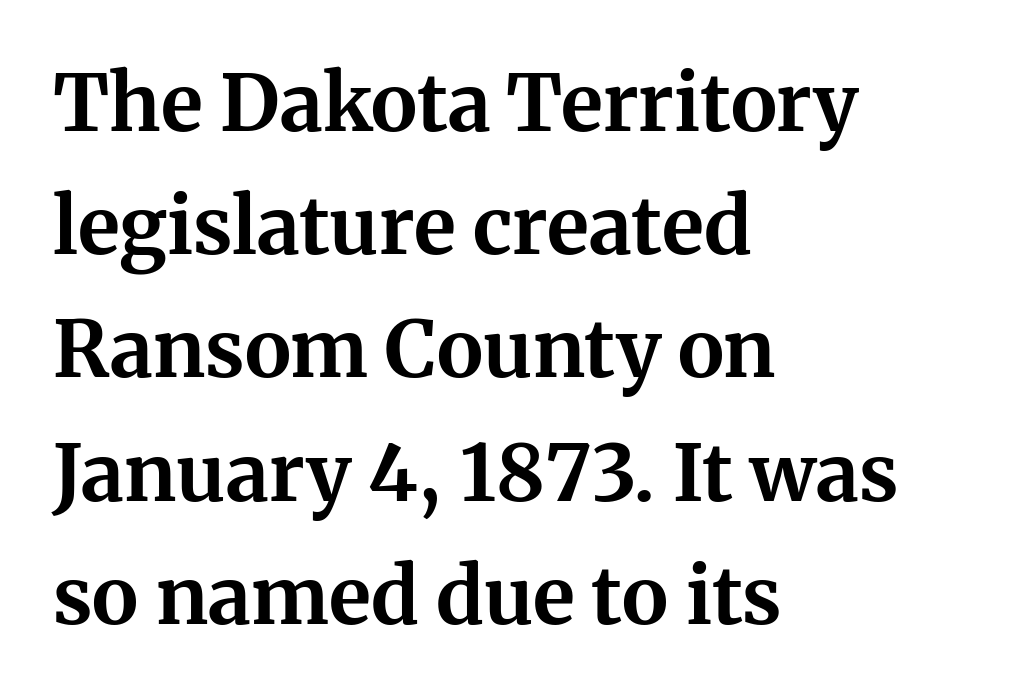
The image shows 79 px bold serif type, upright; set left-aligned, normal line spacing (1.56x), normal letter spacing, not underlined; medium stroke contrast and a medium x-height.
